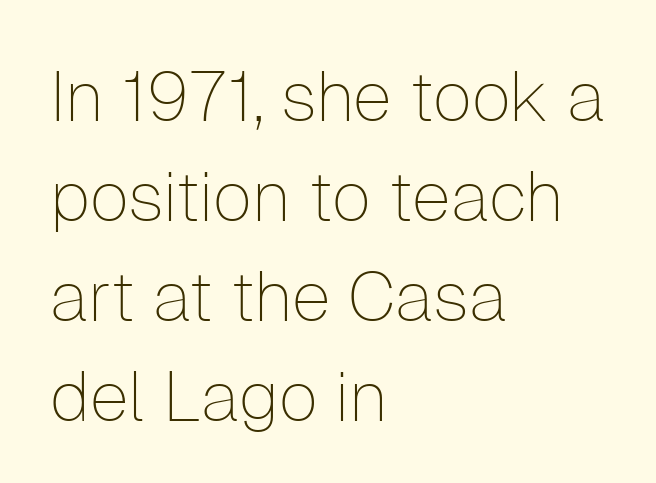
A typesetter would call this zero additional tracking. The paragraph shown leans on its left margin. The gap between lines stays unmarked. Proportional: the letters do not fall into vertical columns. Notice how the stems are strictly vertical — no italics here. Stems here are at most as thick as an everyday book face.
